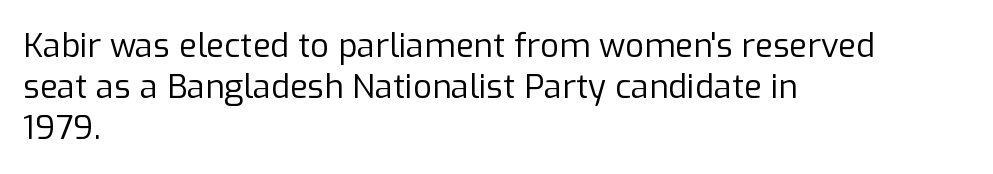
Type style note: lacks serifs. Honestly, the row spacing looks completely unremarkable. The face looks like a standard text weight, possibly lighter. The letters advance in unequal steps, a hallmark of proportional type.
